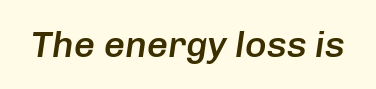
{"italic": "yes", "lean": "right", "slant_degrees": 8, "bold": "semi", "weight": "semibold", "width": "normal", "stroke_contrast": "low", "x_height": "medium", "monospaced": "no", "underline": "no", "letter_spacing": "normal", "letter_spacing_em": 0.0, "glyph_px": 37}
